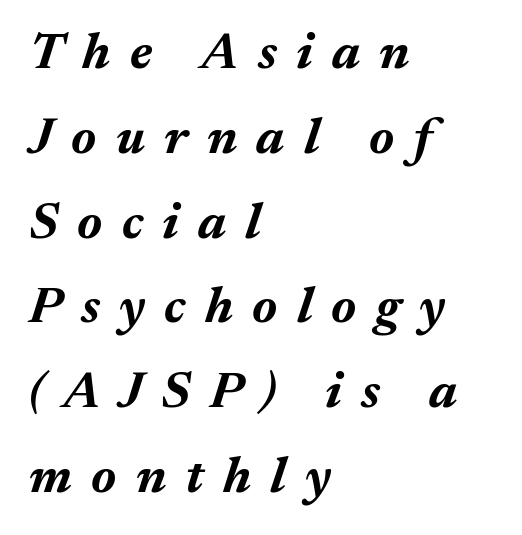
The tracking jumps out immediately: characters are airy and widely separated. This rendering uses left alignment, leaving the right contour irregular. Character widths vary here, with narrow letters taking less room than wide ones. The whole block is typeset with a tilt. Unmarked baselines from the first word to the last. Successive baselines arrive at the customary interval.
